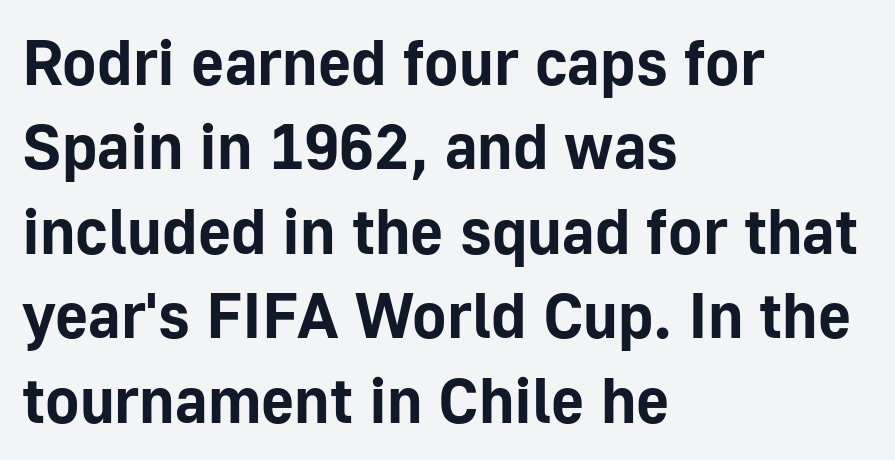
The image shows 64 px bold sans-serif type, upright; set left-aligned, normal line spacing (1.32x), normal letter spacing, not underlined; low stroke contrast and a medium x-height.
